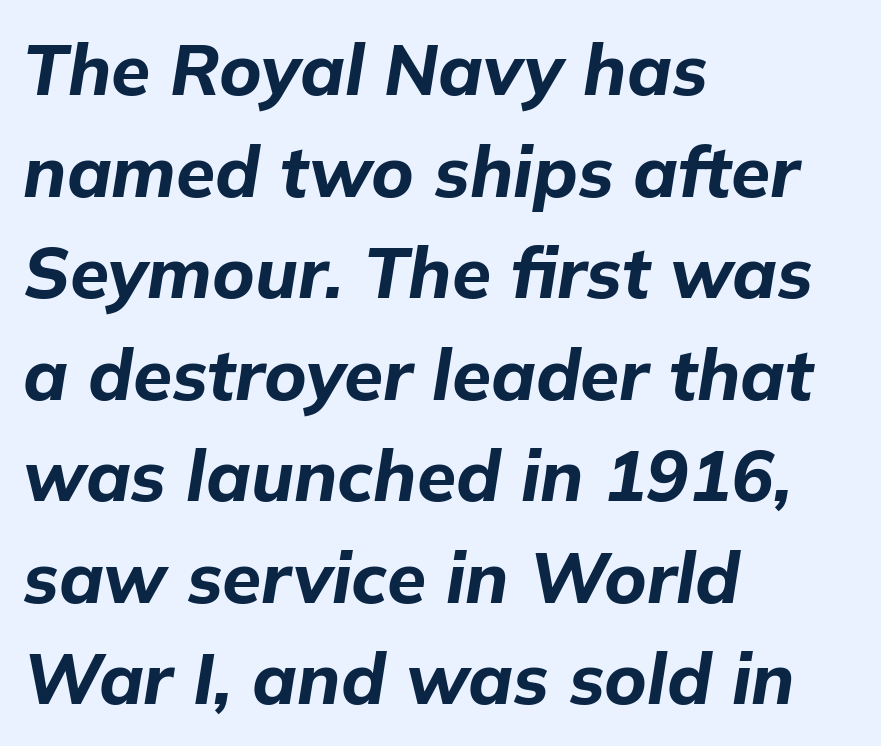
The image shows 71 px bold type, italic (leaning right); set left-aligned, normal line spacing (1.43x), normal letter spacing, not underlined; low stroke contrast and a medium x-height.
